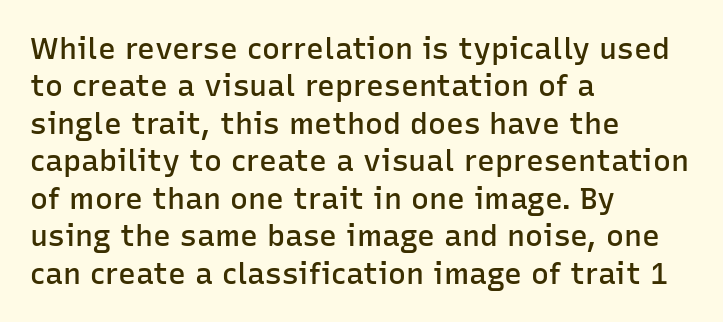
The image shows 30 px semibold sans-serif type, upright; set left-aligned, normal line spacing (1.25x), normal letter spacing, not underlined; low stroke contrast and a medium x-height.
